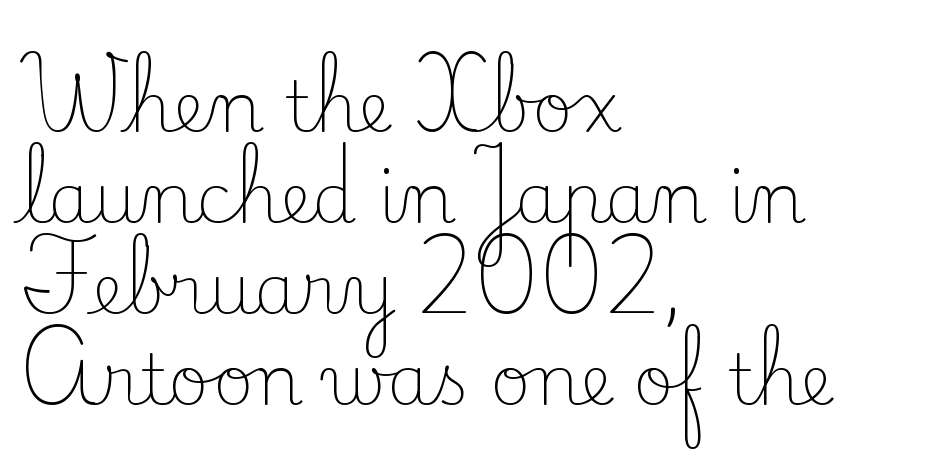
A typesetter would call this leading conventional body-copy spacing. Weight: not bold — regular or lighter. This is roman type, the default non-slanted kind. Here the designer chose a conventional face with non-uniform glyph widths. Underline: absent.
